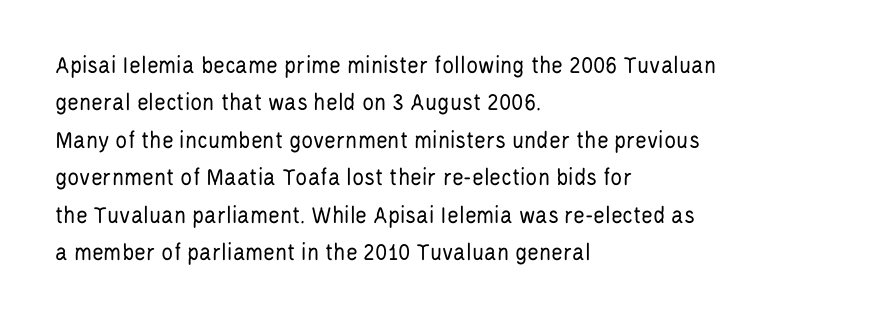
In CSS terms this would be text-align: left. Descenders are the only things crossing below the line. One glance says typical: line gaps are just what's usual. This is the regular roman posture of the typeface.
